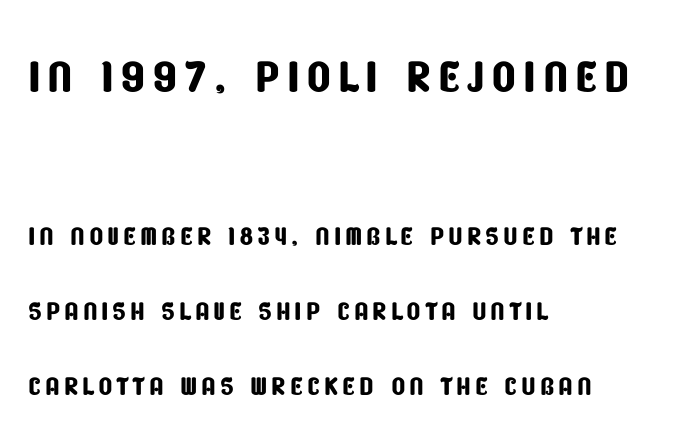
{"serif": "no", "width": "condensed", "stroke_contrast": "low", "x_height": "large", "monospaced": "no", "underline": "no", "align": "left", "line_spacing": "loose", "line_spacing_ratio": 2.02, "larger_block": "first", "size_ratio": 1.73, "glyph_px": 64}
